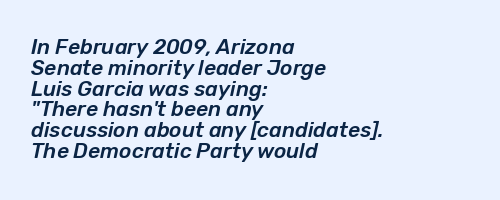
The image shows 21 px text type, italic (leaning right); set left-aligned, tight line spacing (0.99x), normal letter spacing, not underlined.
